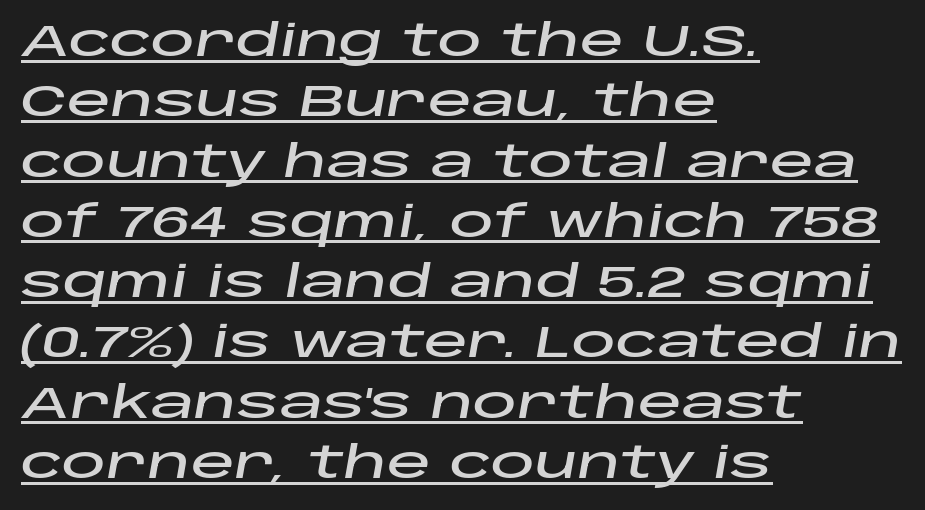
{"italic": "yes", "lean": "right", "slant_degrees": 10, "width": "wide", "stroke_contrast": "low", "x_height": "large", "monospaced": "no", "underline": "yes", "align": "left", "line_spacing": "normal", "line_spacing_ratio": 1.37, "letter_spacing": "normal", "letter_spacing_em": 0.0, "glyph_px": 44}
